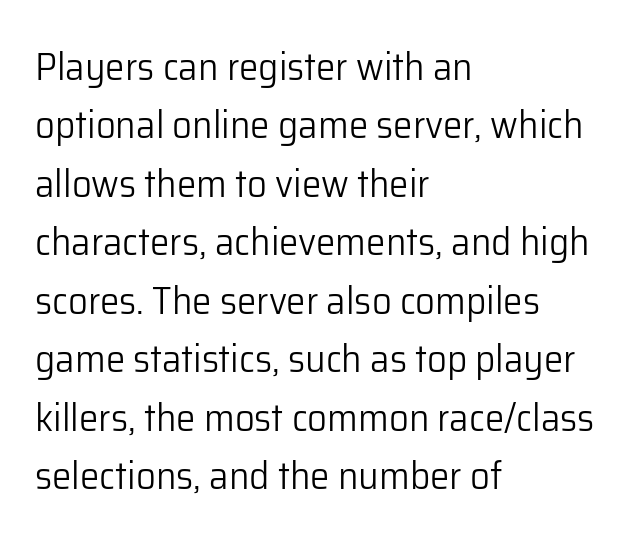
Q: Is the text bold? A: No.
Q: Is the text italic (slanted)? A: No, it is upright.
Q: Is the typeface a serif or a sans-serif typeface? A: Sans-serif.
Q: Is the text underlined? A: No.
Q: How is the paragraph aligned? A: Left-aligned.
Q: Is the spacing between letters normal or unusually wide? A: Normal.
Q: Is the spacing between lines tight, normal or loose? A: Normal.
Q: Width (condensed, normal, or wide)? A: Normal.
Q: Stroke contrast? A: Low.
Q: x-height? A: Medium.
Q: Monospaced? A: No.
